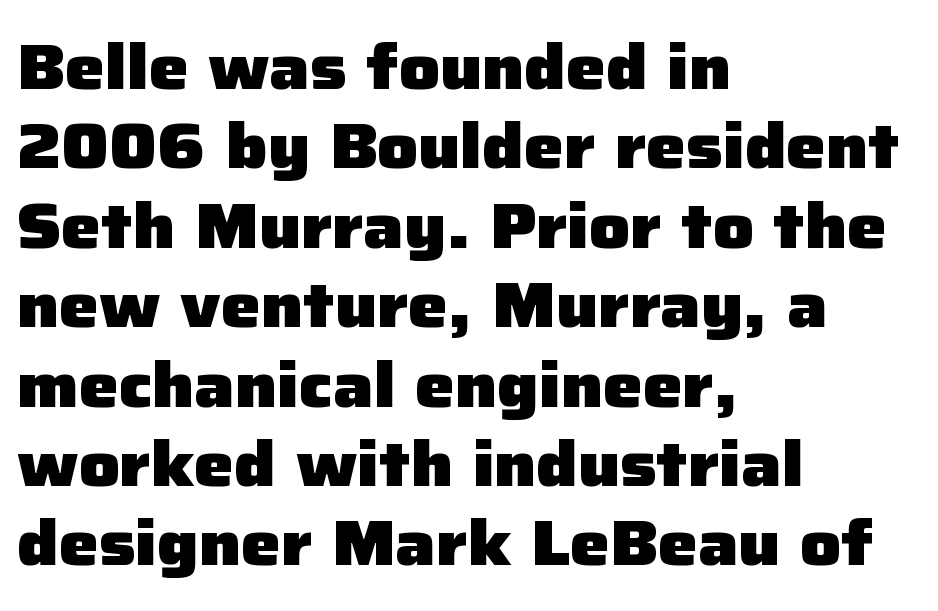
A typesetter would call this proportional, since set widths differ per character. The typeface chosen for these lines omits serifs. The setting favours the left margin, as ordinary paragraphs usually do. This is roman type, the default non-slanted kind. Tracking value appears to be zero — textbook default spacing.
